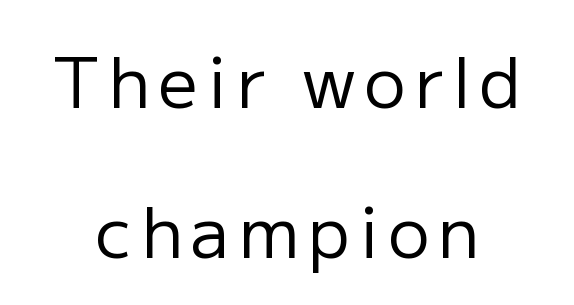
Does the type have serifs? No, each stem ends abruptly. Line spacing here is loose. Is the type heavy? It reads as light-to-regular instead. The paragraph has two soft edges and a firm central axis. Characters remain perfectly vertical along every line.
